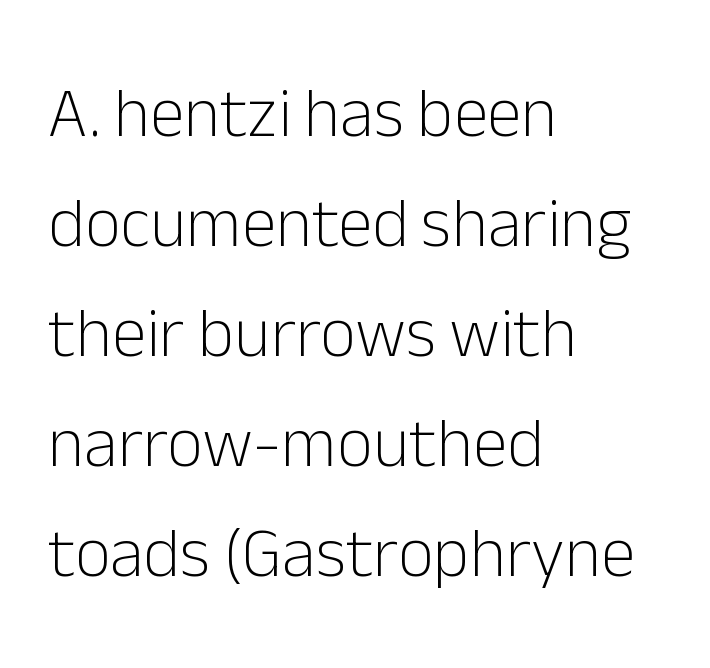
The rows are spaced the way most documents space them. This sample uses plain, unmodified letter spacing. Ascenders rise straight up at ninety degrees. The type family on display is of the sans-serif kind.
